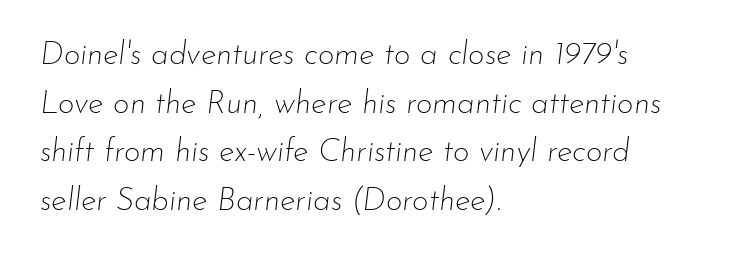
The image shows 32 px thin type, italic (leaning right); set left-aligned, normal line spacing (1.52x), normal letter spacing, not underlined; low stroke contrast and a small x-height.
